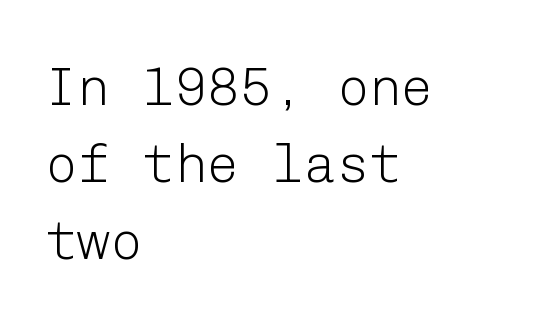
Quick note: underline off. Reading down the block, your eye returns to a fixed left position each line. In terms of letterspacing, this is plain default setting. The lettering stays uniformly vertical, giving the passage a roman look.
